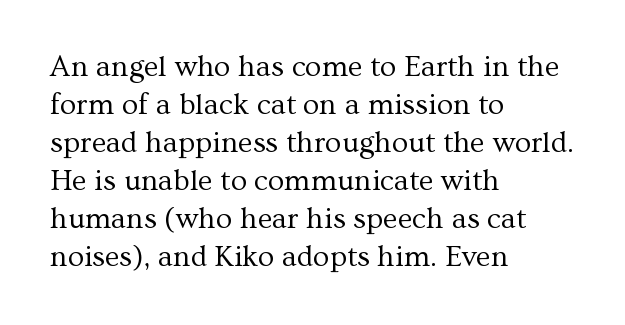
{"serif": "yes", "italic": "no", "bold": "no", "weight": "regular", "width": "normal", "stroke_contrast": "medium", "x_height": "medium", "monospaced": "no", "underline": "no", "align": "left", "line_spacing": "normal", "line_spacing_ratio": 1.27, "letter_spacing": "normal", "letter_spacing_em": 0.0, "glyph_px": 30}
